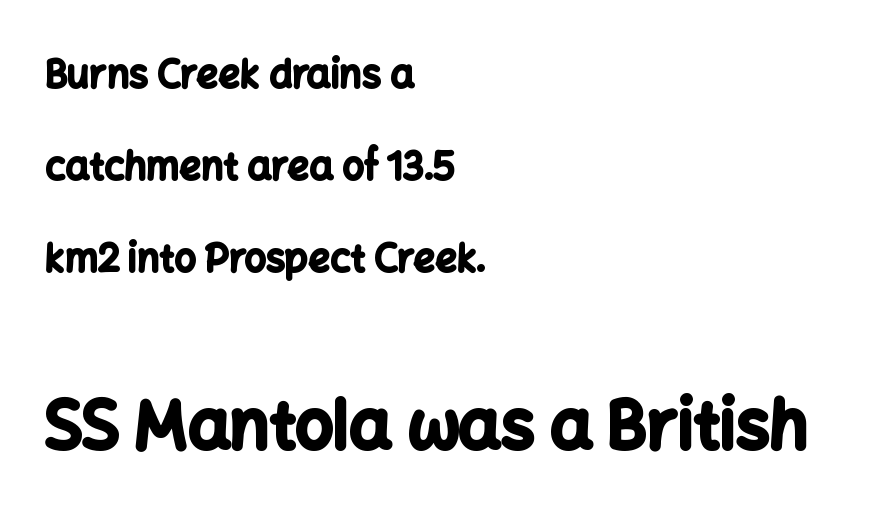
Q: Is the text bold? A: Yes.
Q: Is the text italic (slanted)? A: No, it is upright.
Q: Is the typeface a serif or a sans-serif typeface? A: Sans-serif.
Q: Is the text underlined? A: No.
Q: How is the paragraph aligned? A: Left-aligned.
Q: Is the spacing between letters normal or unusually wide? A: Normal.
Q: Is the spacing between lines tight, normal or loose? A: Loose.
Q: Which block of text is set in a larger size, the first (top) or the second (bottom)? A: The second (bottom) one.
Q: Width (condensed, normal, or wide)? A: Normal.
Q: Stroke contrast? A: Low.
Q: x-height? A: Medium.
Q: Monospaced? A: No.
